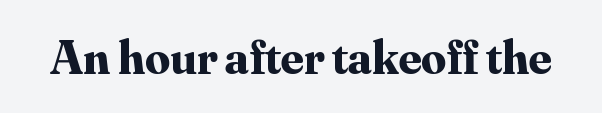
Note: serifs present on the glyphs. The letters advance in unequal steps, a hallmark of proportional type. Unmarked baselines from the first word to the last. Posture: vertical.
